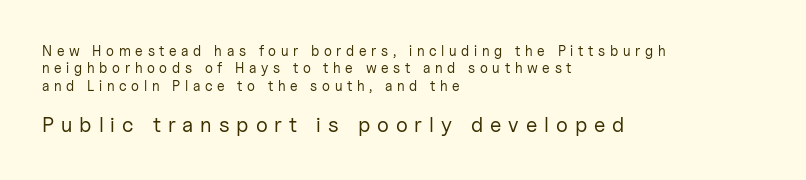
{"italic": "no", "bold": "no", "underline": "no", "align": "left", "line_spacing": "normal", "line_spacing_ratio": 1.25, "letter_spacing": "wide", "letter_spacing_em": 0.33, "larger_block": "second", "size_ratio": 1.5, "glyph_px": 21}
